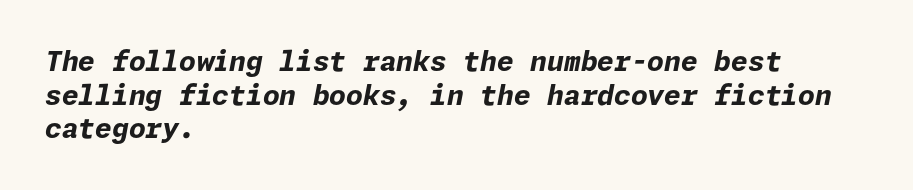
Q: Is the text bold? A: Yes.
Q: Is the text italic (slanted)? A: Yes, it leans right by about 11 degrees.
Q: Is the text underlined? A: No.
Q: How is the paragraph aligned? A: Left-aligned.
Q: Is the spacing between letters normal or unusually wide? A: Normal.
Q: Is the spacing between lines tight, normal or loose? A: Normal.
